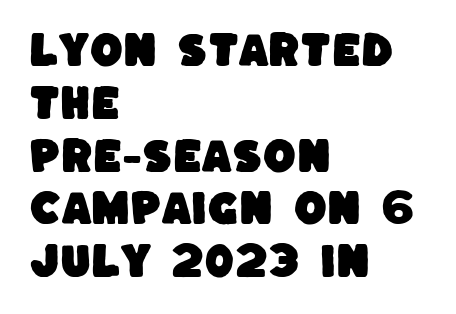
The image shows 38 px sans-serif type; set left-aligned, normal line spacing (1.39x), normal letter spacing, not underlined; low stroke contrast and a large x-height.
